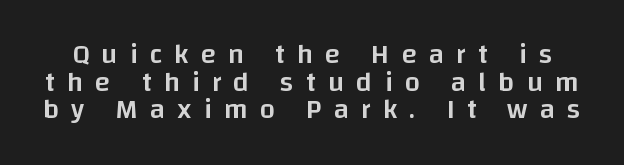
Q: Is the text bold? A: Semi-bold.
Q: Is the text italic (slanted)? A: No, it is upright.
Q: Is the typeface a serif or a sans-serif typeface? A: Sans-serif.
Q: Is the text underlined? A: No.
Q: Is the spacing between letters normal or unusually wide? A: Unusually wide.
Q: Is the spacing between lines tight, normal or loose? A: Tight.
Q: Width (condensed, normal, or wide)? A: Normal.
Q: Stroke contrast? A: Low.
Q: x-height? A: Large.
Q: Monospaced? A: No.
